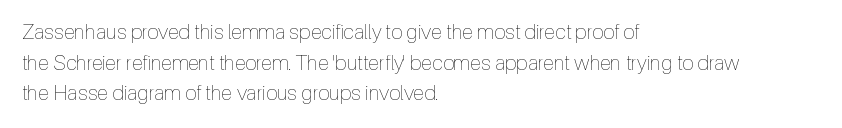
{"italic": "no", "bold": "no", "underline": "no", "align": "left", "line_spacing": "normal", "line_spacing_ratio": 1.46, "letter_spacing": "normal", "letter_spacing_em": 0.0, "glyph_px": 21}
